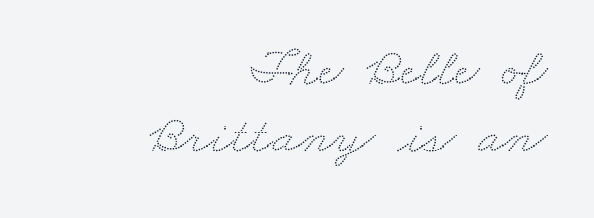
The image shows 55 px wide type; set right-aligned, line spacing 1.22x, normal letter spacing, not underlined; low stroke contrast and a small x-height.
